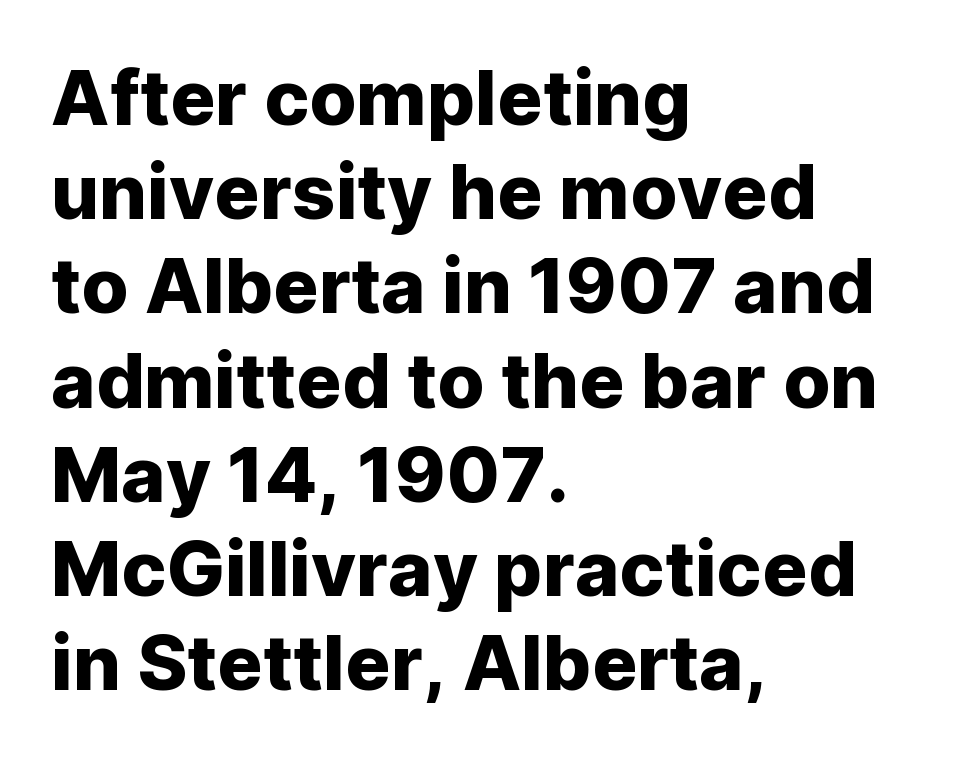
The area under the type is left untouched. This rendering uses left alignment, leaving the right contour irregular. The letters advance in unequal steps, a hallmark of proportional type. Characters follow at the spacing the type designer built in. The text was rendered using a sans face with plain stroke endings. Unlike italic type, these characters show no tilt at all.
